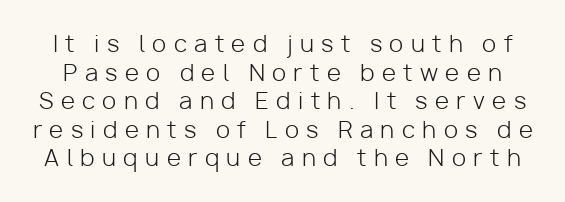
Q: Is the text bold? A: No.
Q: Is the text italic (slanted)? A: No, it is upright.
Q: Is the text underlined? A: No.
Q: Is the spacing between letters normal or unusually wide? A: Unusually wide.
